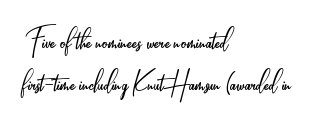
Q: Is the text bold? A: No.
Q: Is the text italic (slanted)? A: Yes.
Q: Is the typeface a serif or a sans-serif typeface? A: Sans-serif.
Q: Is the text underlined? A: No.
Q: How is the paragraph aligned? A: Left-aligned.
Q: Is the spacing between letters normal or unusually wide? A: Normal.
Q: Width (condensed, normal, or wide)? A: Condensed.
Q: Stroke contrast? A: Low.
Q: x-height? A: Small.
Q: Monospaced? A: No.
